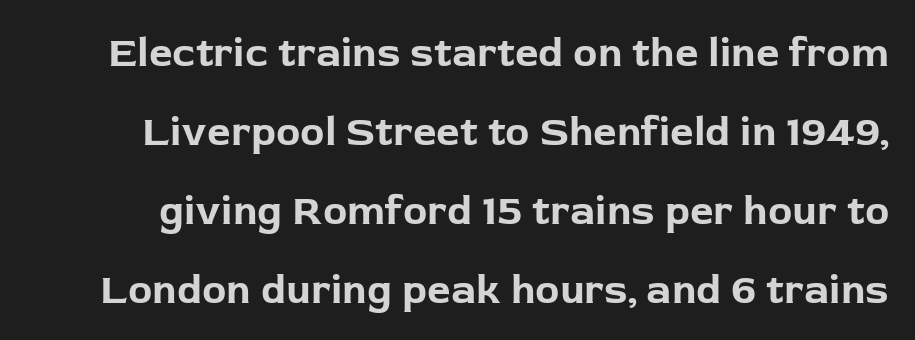
The image shows 41 px bold sans-serif type, upright; set loose line spacing (1.93x), normal letter spacing, not underlined; low stroke contrast and a medium x-height.
